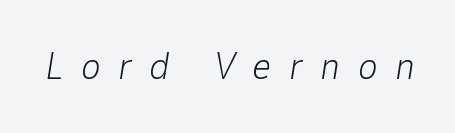
Rule under the text: the space is simply empty. The strokes are not fattened; the text isn't bold. Glyph-to-glyph distance is far greater than everyday printed text. Posture: slanted.
